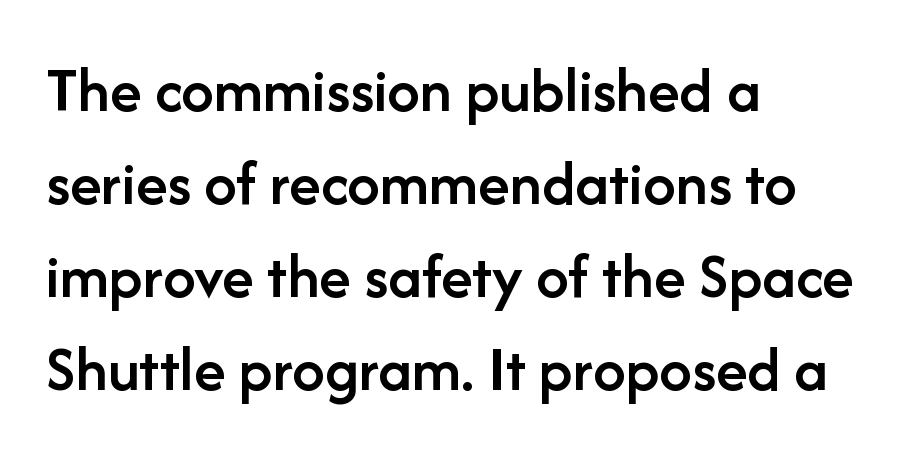
Q: Is the text bold? A: Semi-bold.
Q: Is the text italic (slanted)? A: No, it is upright.
Q: Is the typeface a serif or a sans-serif typeface? A: Sans-serif.
Q: Is the text underlined? A: No.
Q: How is the paragraph aligned? A: Left-aligned.
Q: Is the spacing between letters normal or unusually wide? A: Normal.
Q: Is the spacing between lines tight, normal or loose? A: Normal.
Q: Width (condensed, normal, or wide)? A: Normal.
Q: Stroke contrast? A: Low.
Q: x-height? A: Medium.
Q: Monospaced? A: No.
